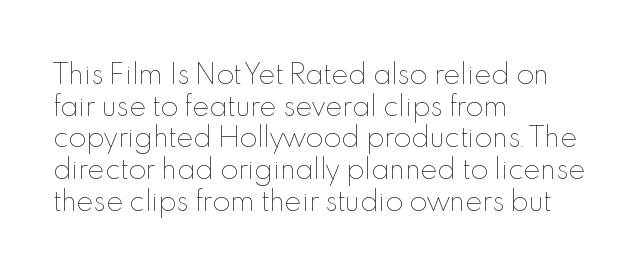
Nope, not italic — everything's standing straight. The font is comparable to plain body text, perhaps lighter. Inter-character spacing is left at the font's built-in metrics. The zone under the glyphs is completely vacant. These lines are set flush left with a ragged right edge.
